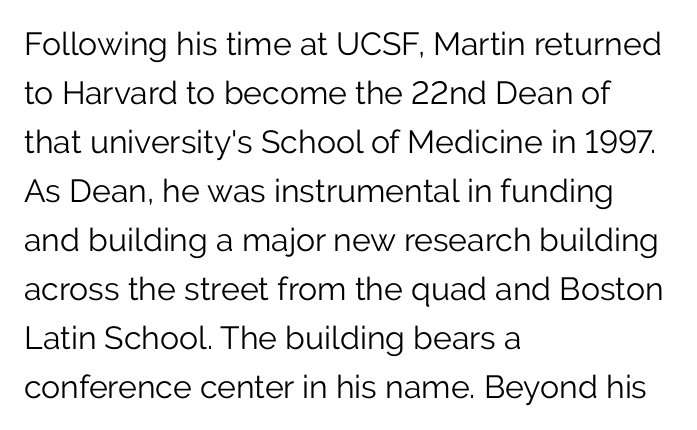
The typography opts for an upright posture over an oblique one. I'd call this a sans setting — the letters go barefoot. Caption: multi-line text, flush left, ragged right. Underlining? Definitely not there. The designer left line spacing at the default.
